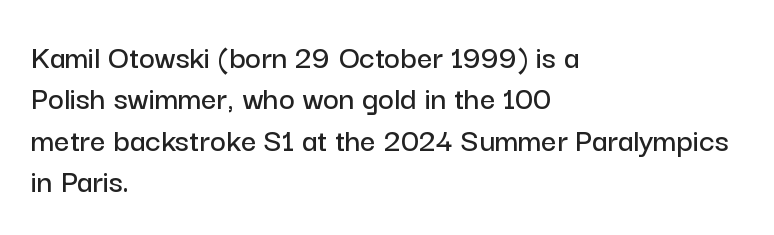
{"serif": "no", "italic": "no", "width": "normal", "stroke_contrast": "low", "x_height": "medium", "monospaced": "no", "underline": "no", "align": "left", "line_spacing_ratio": 1.22, "letter_spacing": "normal", "letter_spacing_em": 0.0, "glyph_px": 34}
